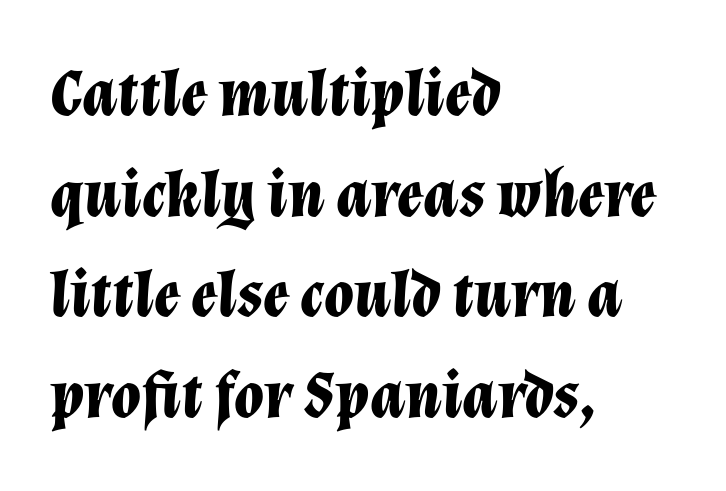
A full-strength bold gives these letters their thick strokes. Layout note: lines flush left. Each letter keeps its own natural width here, so spacing adapts to shape. Looking at the ascenders, they clearly lean.
